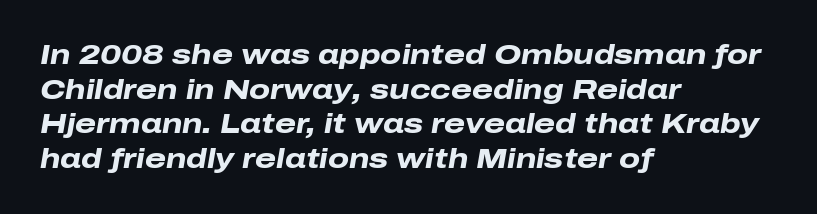
Q: Is the text bold? A: Yes.
Q: Is the text italic (slanted)? A: Yes, it leans right by about 10 degrees.
Q: Is the text underlined? A: No.
Q: How is the paragraph aligned? A: Left-aligned.
Q: Is the spacing between letters normal or unusually wide? A: Normal.
Q: Is the spacing between lines tight, normal or loose? A: Normal.
